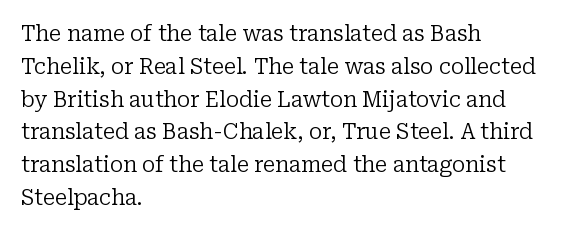
{"italic": "no", "bold": "no", "underline": "no", "align": "left", "line_spacing": "normal", "line_spacing_ratio": 1.56, "letter_spacing": "normal", "letter_spacing_em": 0.0, "glyph_px": 21}
